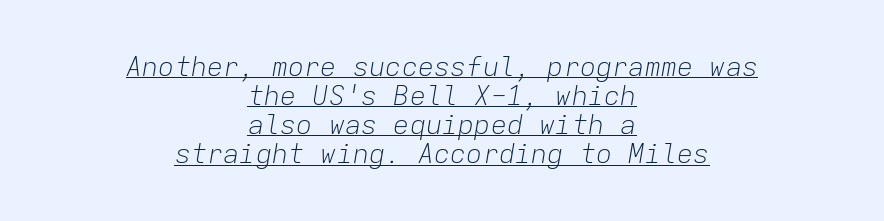
Interline gaps are noticeably narrow in this sample. Between one letter and the next there's only the usual sliver of space. Notice how the stems are inclined rather than vertical — that's the hallmark of italics. Summary of weight: not heavy and not bold. A baseline rule has been typeset under these characters. The passage is arranged like a title page — every line centered.
